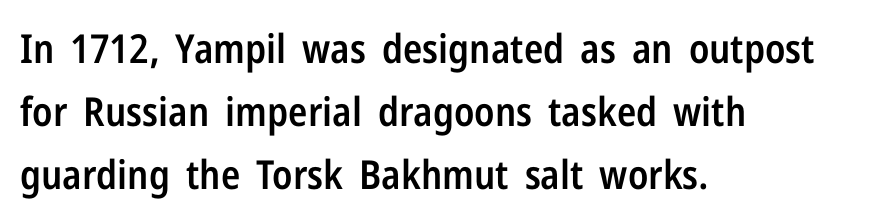
You can tell it's not italic because the verticals are truly vertical. The lines are quadded left. Unlike a traditional serif, this face leaves its strokes unadorned. Quick note: underline off. Rows of type keep a routine distance in the vertical direction.
